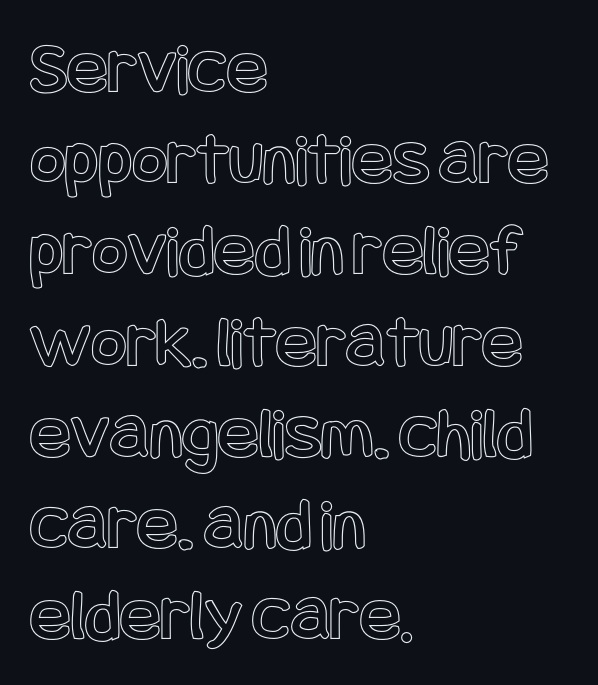
{"italic": "no", "width": "condensed", "x_height": "large", "underline": "no", "align": "left", "line_spacing_ratio": 1.2, "letter_spacing": "normal", "letter_spacing_em": 0.0, "glyph_px": 76}
